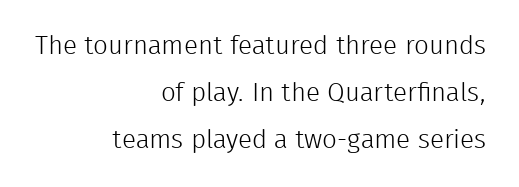
Bold? No — there's no thickening of the strokes. A clean baseline with only descenders dipping below it. Characters follow at the spacing the type designer built in. Caption: multi-line text, flush right, ragged left. Is there any slant? The stems are plumb.
